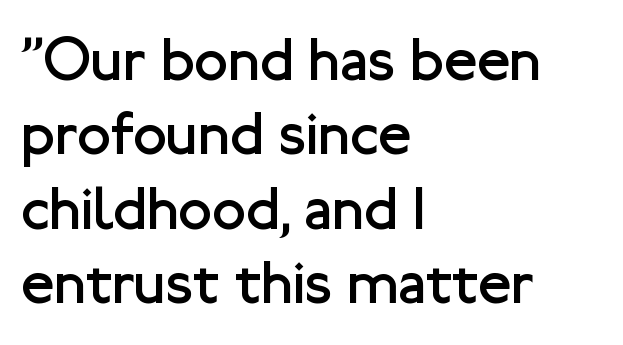
Q: Is the text bold? A: No.
Q: Is the text italic (slanted)? A: No, it is upright.
Q: Is the typeface a serif or a sans-serif typeface? A: Sans-serif.
Q: Is the text underlined? A: No.
Q: How is the paragraph aligned? A: Left-aligned.
Q: Is the spacing between letters normal or unusually wide? A: Normal.
Q: Width (condensed, normal, or wide)? A: Normal.
Q: Stroke contrast? A: Low.
Q: x-height? A: Medium.
Q: Monospaced? A: No.
